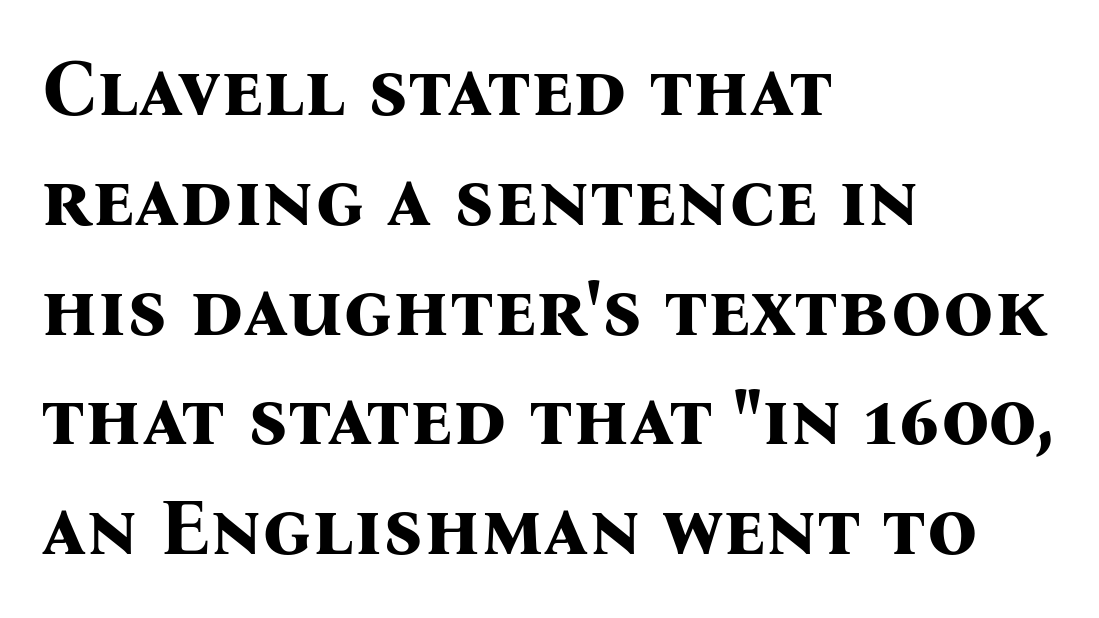
Little horizontal feet cap the strokes, marking this as serif type. It's the straight-up-and-down kind of type. A typesetter would call this proportional, since set widths differ per character. In terms of letterspacing, this is plain default setting. Clear beneath every line of the passage.
